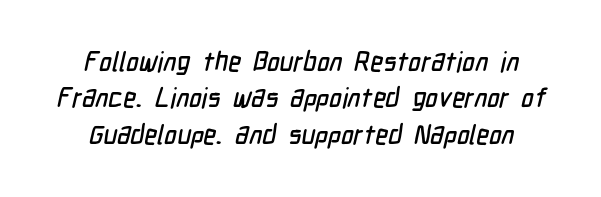
Compared with typical paragraphs, the rows here are spaced about the same. The specimen omits any rule beneath the text block's lines. The passage shown has conventional tracking throughout.
